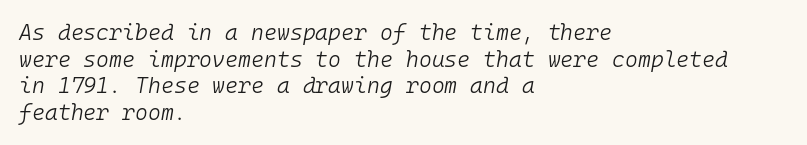
The image shows 22 px text type, italic (leaning right); set left-aligned, line spacing 1.21x, normal letter spacing, not underlined.
